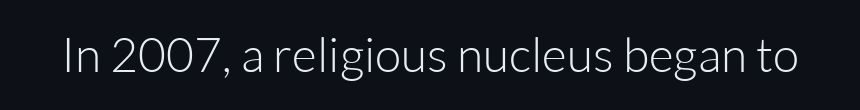
Q: Is the text bold? A: No.
Q: Is the text italic (slanted)? A: No, it is upright.
Q: Is the typeface a serif or a sans-serif typeface? A: Sans-serif.
Q: Is the text underlined? A: No.
Q: Is the spacing between letters normal or unusually wide? A: Normal.
Q: Width (condensed, normal, or wide)? A: Normal.
Q: Stroke contrast? A: Low.
Q: x-height? A: Medium.
Q: Monospaced? A: No.
